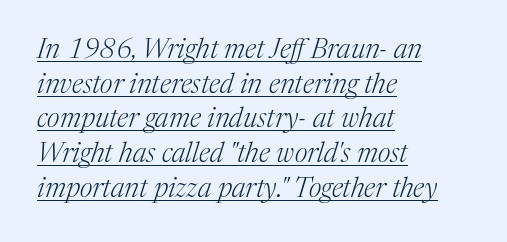
Each letter keeps its own natural width here, so spacing adapts to shape. Stroke mass is kept to a normal reading level or below. The passage shown is typeset with a serif family. This rendering features underlined lettering. The letterforms sit shoulder to shoulder at normal distance.
